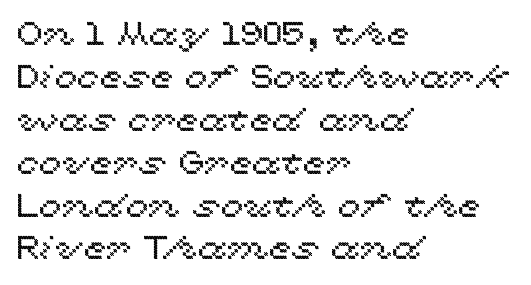
{"width": "wide", "x_height": "medium", "monospaced": "no", "underline": "no", "align": "left", "line_spacing": "normal", "line_spacing_ratio": 1.3, "letter_spacing": "normal", "letter_spacing_em": 0.0, "glyph_px": 33}
